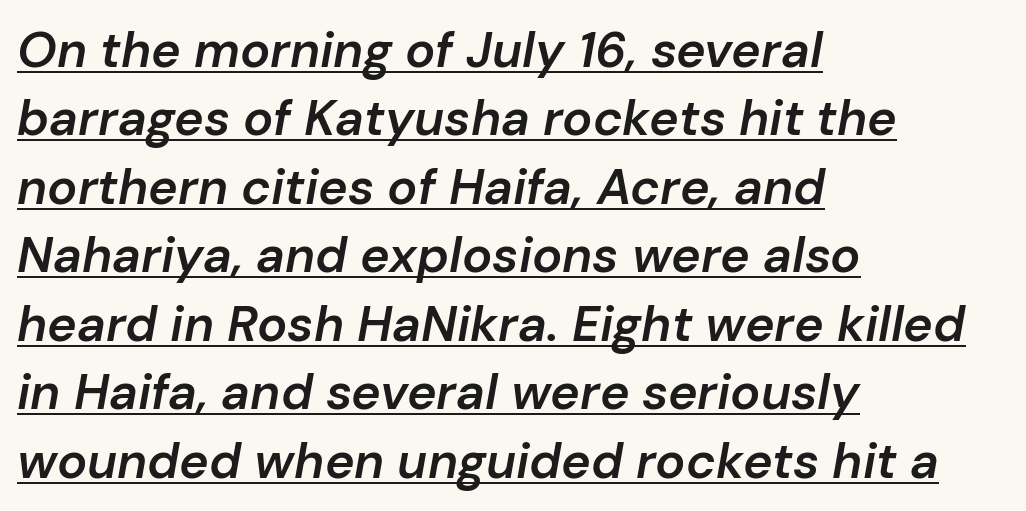
Q: Is the text bold? A: Semi-bold.
Q: Is the text italic (slanted)? A: Yes, it leans right by about 10 degrees.
Q: Is the text underlined? A: Yes.
Q: How is the paragraph aligned? A: Left-aligned.
Q: Is the spacing between letters normal or unusually wide? A: Normal.
Q: Is the spacing between lines tight, normal or loose? A: Normal.
Q: Width (condensed, normal, or wide)? A: Normal.
Q: Stroke contrast? A: Low.
Q: x-height? A: Medium.
Q: Monospaced? A: No.
